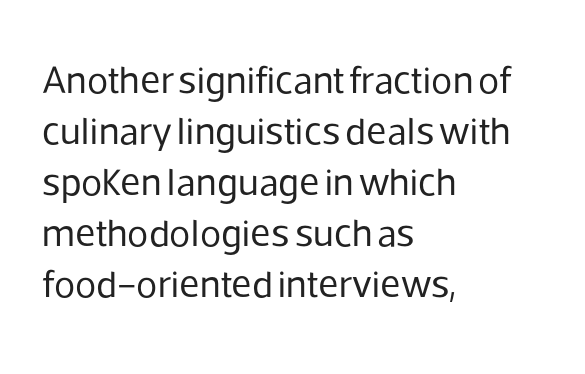
The image shows 39 px regular-weight sans-serif type, upright; set left-aligned, normal line spacing (1.31x), normal letter spacing, not underlined; low stroke contrast and a medium x-height.
